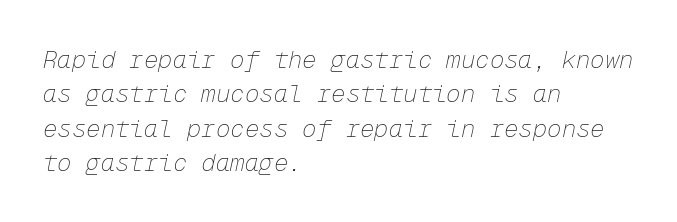
Q: Is the text bold? A: No.
Q: Is the text italic (slanted)? A: Yes, it leans right by about 12 degrees.
Q: Is the text underlined? A: No.
Q: How is the paragraph aligned? A: Left-aligned.
Q: Is the spacing between letters normal or unusually wide? A: Normal.
Q: Is the spacing between lines tight, normal or loose? A: Normal.
